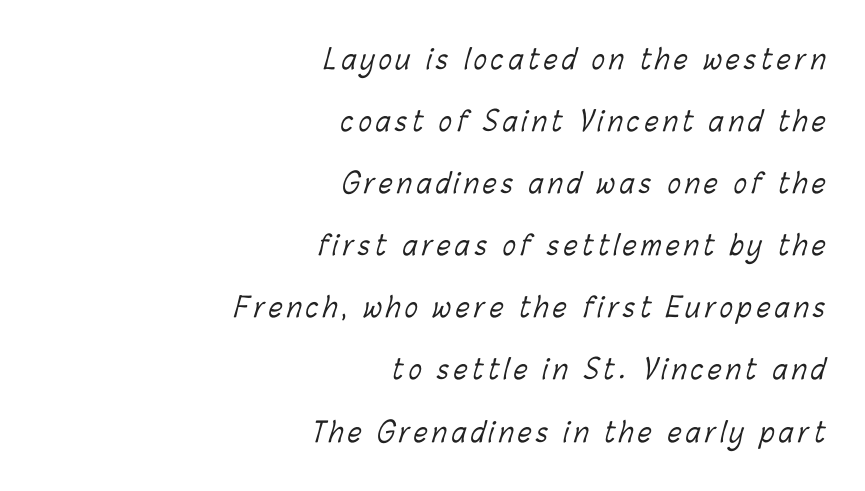
No chunkiness to these letters — they're not bold. A flush-right, rag-left setting is used for this passage. The strip under each line holds only bare page. One glance says open: line gaps are wider than usual.
